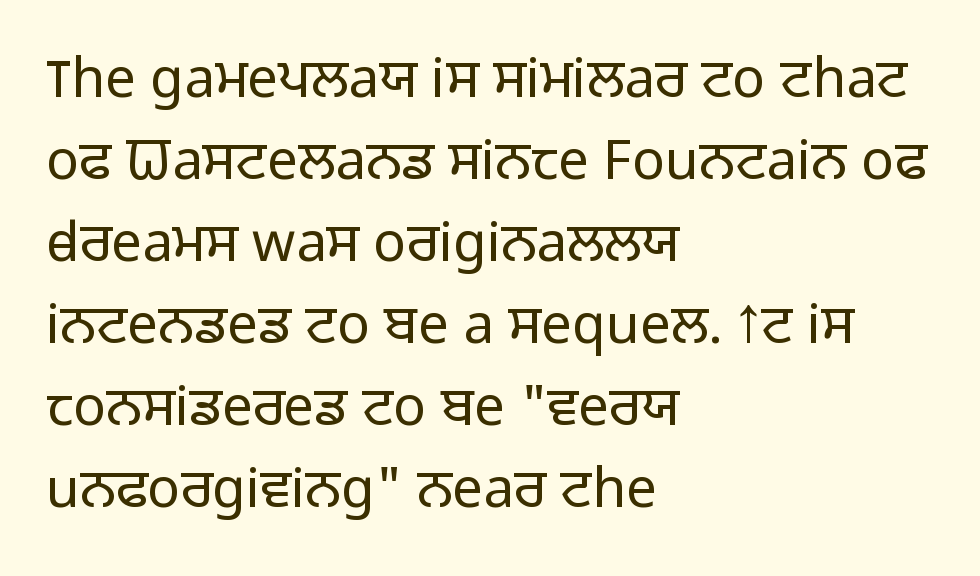
The image shows 55 px light sans-serif type, upright; set left-aligned, normal line spacing (1.49x), normal letter spacing, not underlined; low stroke contrast and a medium x-height.
